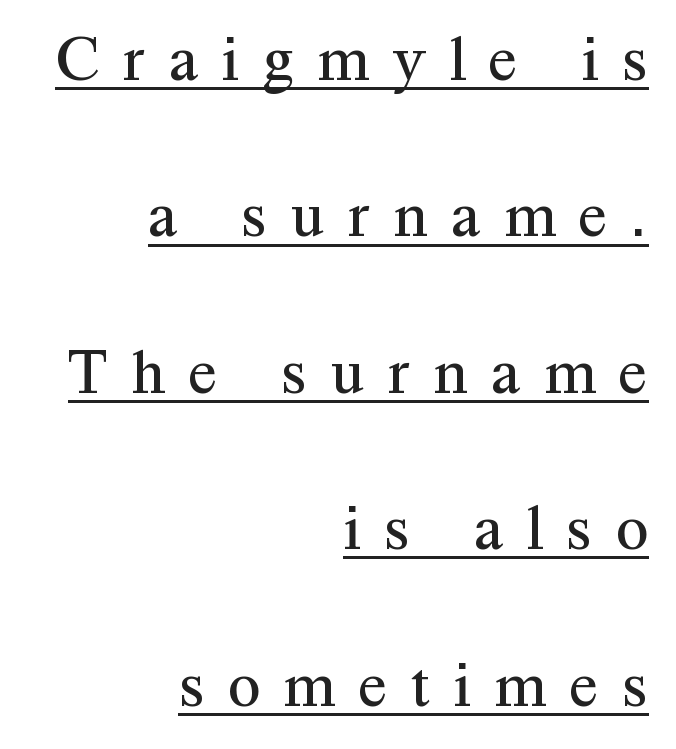
The image shows 66 px regular-weight serif type, upright; set right-aligned, loose line spacing (2.37x), unusually wide letter spacing (+0.36 em), underlined; medium stroke contrast and a medium x-height.
